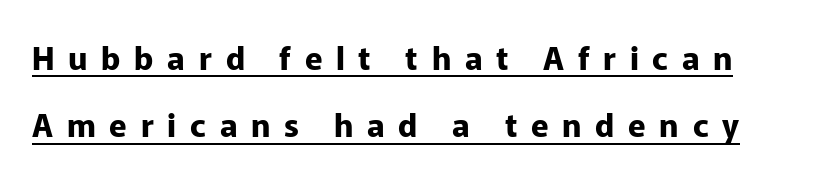
The glyphs are accompanied by a horizontal stroke just below them. Spacing verdict: proportional, widths tailored to each character. This is roman type, the default non-slanted kind. The space between consecutive lines is lavish. Characters follow at a spacing far wider than the type designer built in. Nope, no serifs anywhere on these letters.
